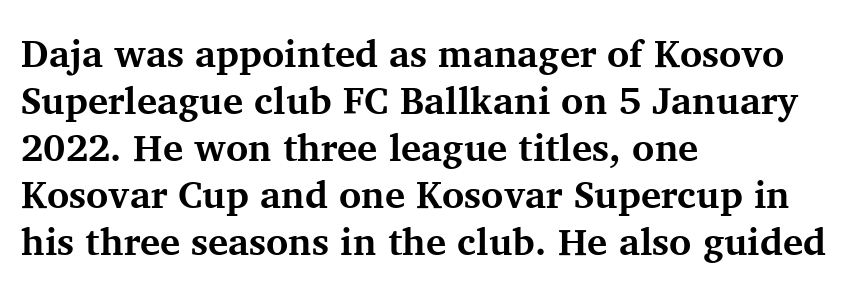
The image shows 38 px bold serif type, upright; set left-aligned, line spacing 1.24x, normal letter spacing, not underlined; medium stroke contrast and a medium x-height.
